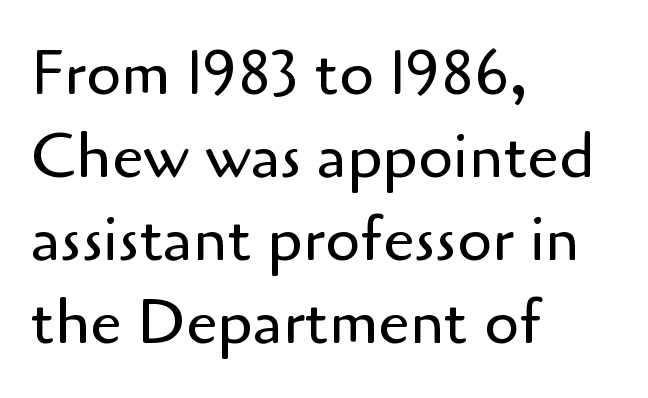
Horizontal bands of white between lines are of average thickness. Every row of glyphs begins at an identical x-position on the left. Descenders are the only things crossing below the line. How are the letters spaced? Ordinarily, with no added tracking. Think standard paragraph weight, or any step lighter than that.
